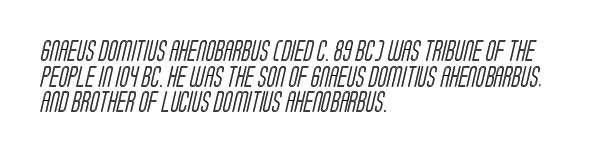
Q: Is the text underlined? A: No.
Q: How is the paragraph aligned? A: Left-aligned.
Q: Is the spacing between letters normal or unusually wide? A: Normal.
